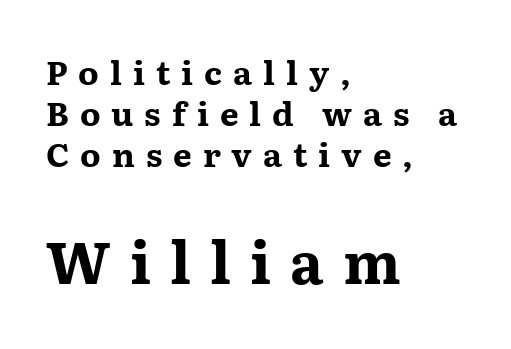
The image shows 58 px bold, wide serif type, upright; set left-aligned, line spacing 1.24x, unusually wide letter spacing (+0.33 em), not underlined; the second (bottom) block is 1.76x larger; medium stroke contrast and a medium x-height.
